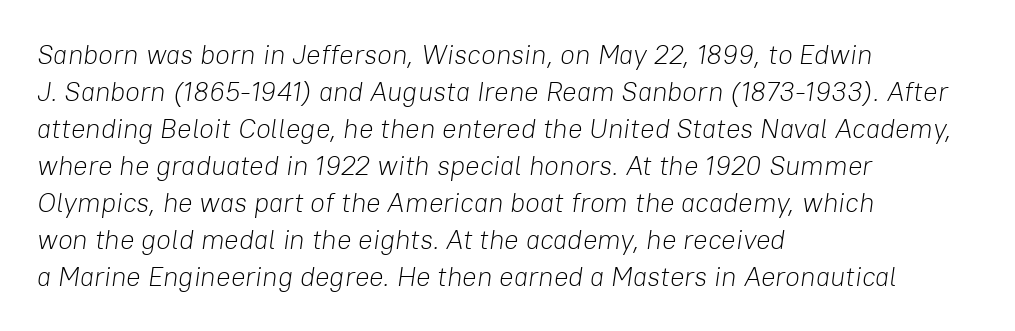
Q: Is the text bold? A: No.
Q: Is the text italic (slanted)? A: Yes, it leans right by about 8 degrees.
Q: Is the text underlined? A: No.
Q: How is the paragraph aligned? A: Left-aligned.
Q: Is the spacing between letters normal or unusually wide? A: Normal.
Q: Is the spacing between lines tight, normal or loose? A: Normal.
